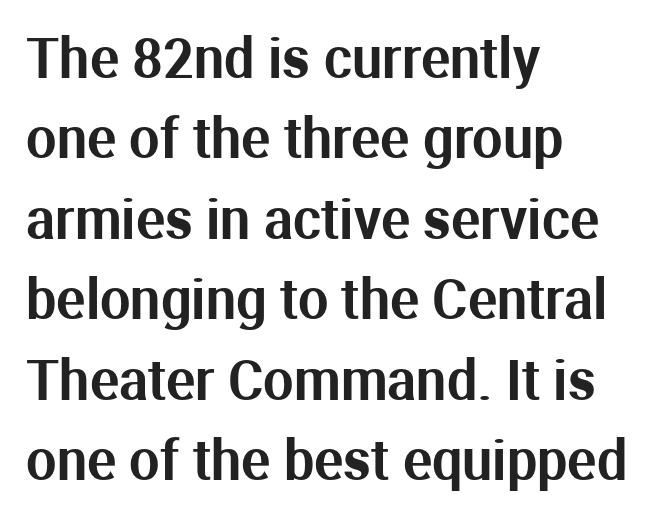
The image shows 54 px sans-serif type, upright; set left-aligned, normal line spacing (1.49x), normal letter spacing, not underlined; medium stroke contrast and a medium x-height.
